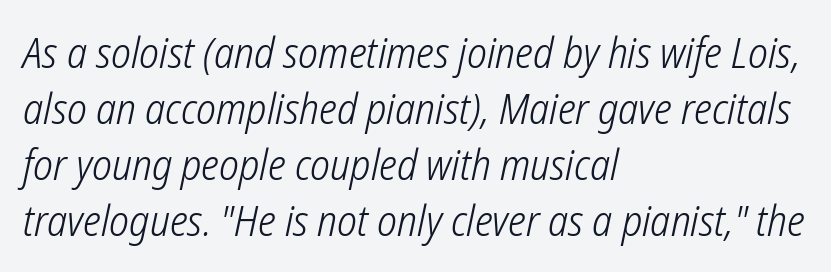
{"serif": "no", "bold": "no", "weight": "light", "width": "condensed", "stroke_contrast": "low", "x_height": "medium", "monospaced": "no", "underline": "no", "align": "left", "line_spacing": "normal", "line_spacing_ratio": 1.33, "letter_spacing": "normal", "letter_spacing_em": 0.0, "glyph_px": 42}
